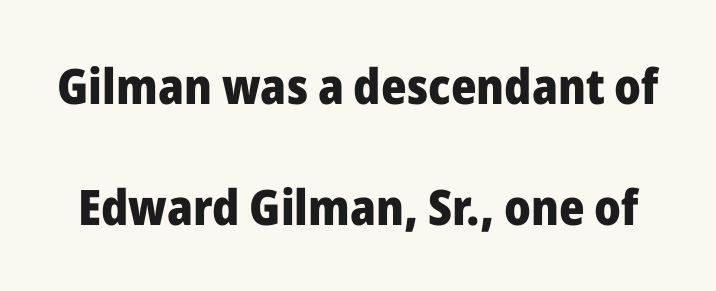
Does extra space separate the letters? No, they use regular spacing. Stroke terminals: plain, sans-serif. When letters stand straight like this, we call the style roman or upright. Notice how thick the strokes are: this is what a full bold looks like. Decoration check: the copy has no underline. The block of text is sparse from top to bottom, with ample space between rows.
